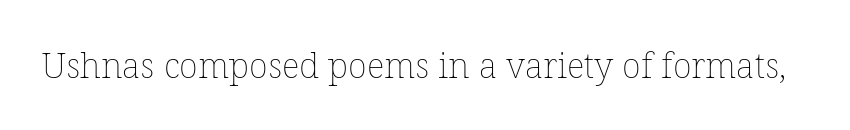
The gap between lines stays unmarked. The letters advance in unequal steps, a hallmark of proportional type. The gaps between neighbouring characters are ordinary and unremarkable. If you drew a line through each stem, it would be perfectly vertical. The font is comparable to plain body text, perhaps lighter.
